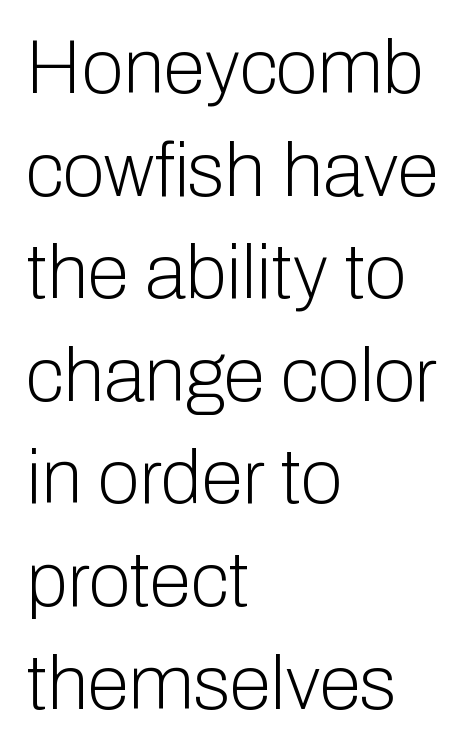
The image shows 76 px light sans-serif type, upright; set left-aligned, normal line spacing (1.35x), normal letter spacing, not underlined; low stroke contrast and a medium x-height.
